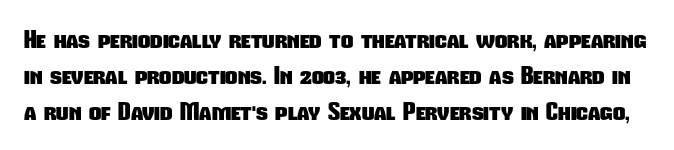
The image shows 24 px bold type; set normal line spacing (1.5x), normal letter spacing, not underlined.
